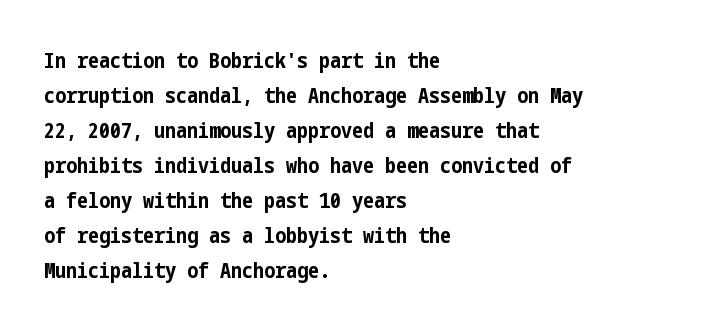
The image shows 22 px bold type, upright; set left-aligned, normal line spacing (1.59x), normal letter spacing, not underlined.
